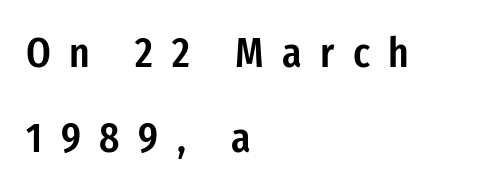
Q: Is the text bold? A: Semi-bold.
Q: Is the text italic (slanted)? A: No, it is upright.
Q: Is the typeface a serif or a sans-serif typeface? A: Sans-serif.
Q: Is the text underlined? A: No.
Q: How is the paragraph aligned? A: Left-aligned.
Q: Is the spacing between letters normal or unusually wide? A: Unusually wide.
Q: Is the spacing between lines tight, normal or loose? A: Loose.
Q: Width (condensed, normal, or wide)? A: Condensed.
Q: Stroke contrast? A: Low.
Q: x-height? A: Medium.
Q: Monospaced? A: No.
